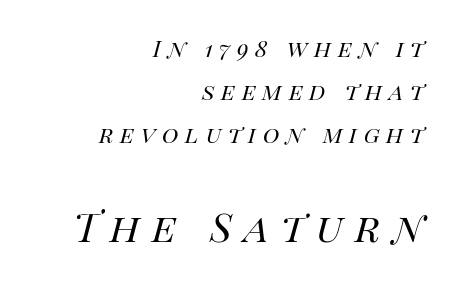
The image shows 49 px regular-weight type, italic (leaning right); set right-aligned, normal line spacing (1.53x), unusually wide letter spacing (+0.24 em), not underlined; the second (bottom) block is 1.75x larger; high stroke contrast and a large x-height.
